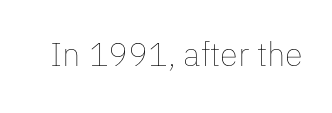
Q: Is the text bold? A: No.
Q: Is the text italic (slanted)? A: No, it is upright.
Q: Is the text underlined? A: No.
Q: Is the spacing between letters normal or unusually wide? A: Normal.
Q: Width (condensed, normal, or wide)? A: Normal.
Q: Stroke contrast? A: Low.
Q: x-height? A: Medium.
Q: Monospaced? A: No.
